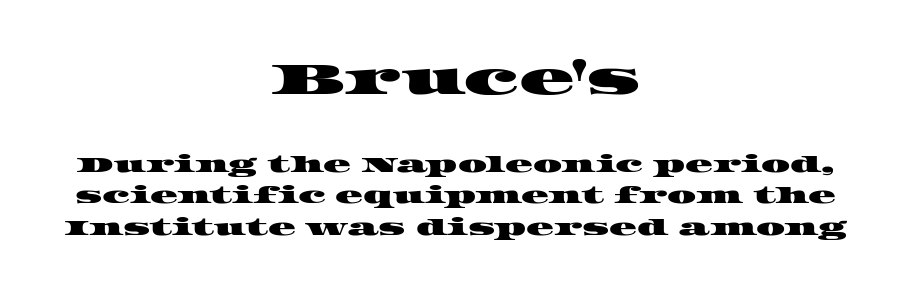
Both edges are ragged and mirror each other, which tells us the setting is centered. Vertically, the passage feels balanced, rows spaced as you'd expect. Here the designer chose a conventional face with non-uniform glyph widths. Clear beneath every line of the passage. Letterform terminals end in serifs throughout the passage. Here the first block reads like a headline and the second like body copy.
